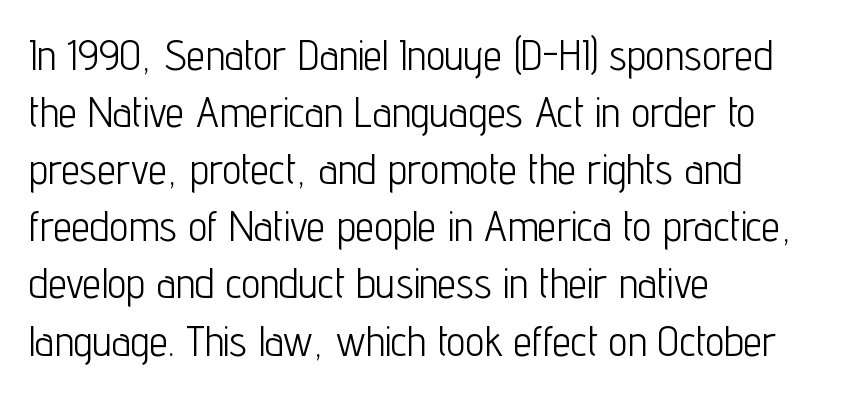
Q: Is the text bold? A: No.
Q: Is the text italic (slanted)? A: No, it is upright.
Q: Is the typeface a serif or a sans-serif typeface? A: Sans-serif.
Q: Is the text underlined? A: No.
Q: How is the paragraph aligned? A: Left-aligned.
Q: Is the spacing between letters normal or unusually wide? A: Normal.
Q: Is the spacing between lines tight, normal or loose? A: Normal.
Q: Width (condensed, normal, or wide)? A: Condensed.
Q: Stroke contrast? A: Low.
Q: x-height? A: Medium.
Q: Monospaced? A: No.
